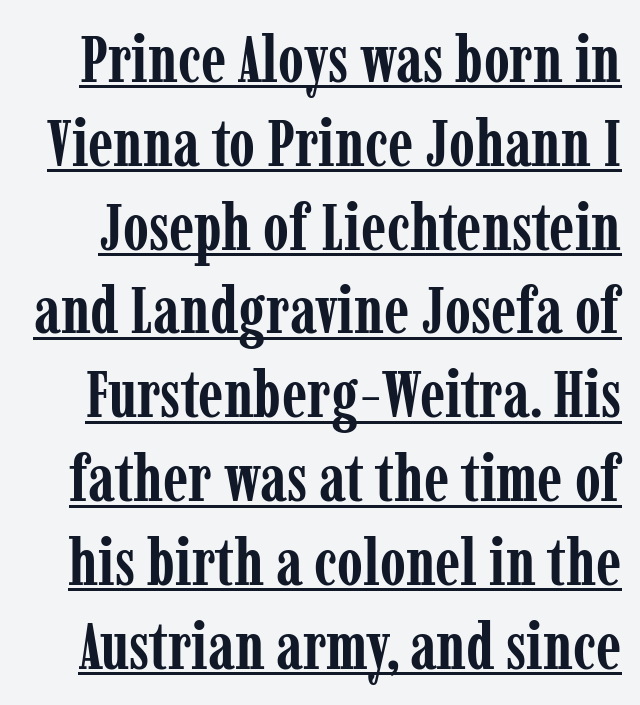
Q: Is the text bold? A: Yes.
Q: Is the text italic (slanted)? A: No, it is upright.
Q: Is the typeface a serif or a sans-serif typeface? A: Serif.
Q: Is the text underlined? A: Yes.
Q: Is the spacing between letters normal or unusually wide? A: Normal.
Q: Is the spacing between lines tight, normal or loose? A: Normal.
Q: Width (condensed, normal, or wide)? A: Condensed.
Q: Stroke contrast? A: Low.
Q: x-height? A: Medium.
Q: Monospaced? A: No.
